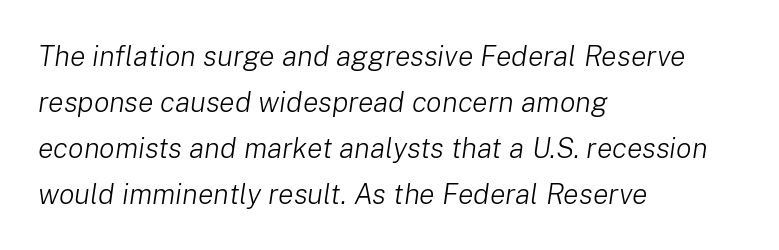
{"italic": "yes", "lean": "right", "slant_degrees": 8, "bold": "no", "weight": "light", "width": "normal", "stroke_contrast": "low", "x_height": "medium", "monospaced": "no", "underline": "no", "align": "left", "line_spacing": "normal", "line_spacing_ratio": 1.59, "letter_spacing": "normal", "letter_spacing_em": 0.0, "glyph_px": 29}
